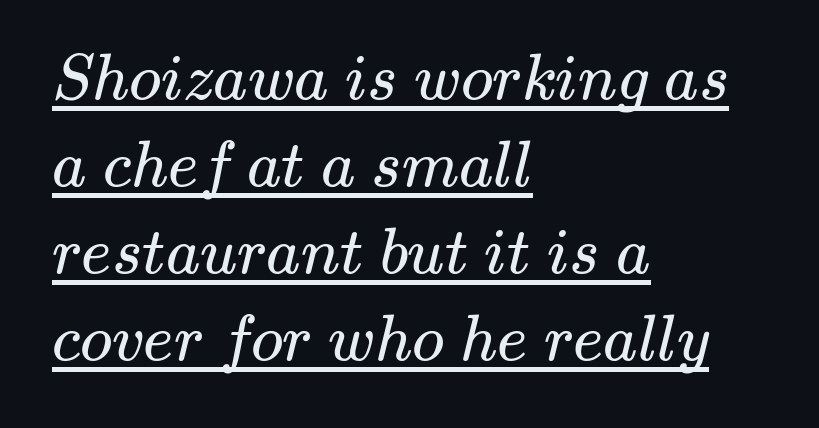
Q: Is the text bold? A: No.
Q: Is the typeface a serif or a sans-serif typeface? A: Serif.
Q: Is the text underlined? A: Yes.
Q: How is the paragraph aligned? A: Left-aligned.
Q: Is the spacing between letters normal or unusually wide? A: Normal.
Q: Is the spacing between lines tight, normal or loose? A: Normal.
Q: Width (condensed, normal, or wide)? A: Wide.
Q: Stroke contrast? A: Medium.
Q: x-height? A: Small.
Q: Monospaced? A: No.
